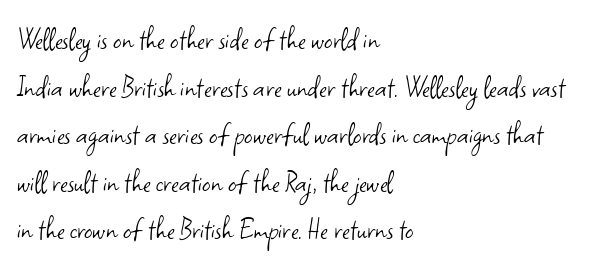
The paragraph shown leans on its left margin. This sample has the flowing, uneven cadence of proportional lettering. Here the glyphs are tracked normally, forming tight word shapes. Clear beneath every line of the passage.
